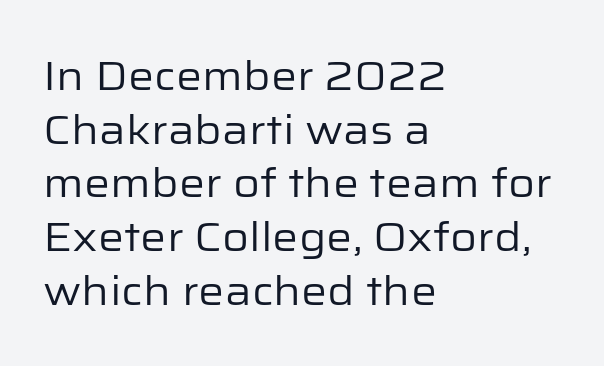
Q: Is the text bold? A: No.
Q: Is the text italic (slanted)? A: No, it is upright.
Q: Is the typeface a serif or a sans-serif typeface? A: Sans-serif.
Q: Is the text underlined? A: No.
Q: How is the paragraph aligned? A: Left-aligned.
Q: Is the spacing between letters normal or unusually wide? A: Normal.
Q: Is the spacing between lines tight, normal or loose? A: Normal.
Q: Width (condensed, normal, or wide)? A: Normal.
Q: Stroke contrast? A: Low.
Q: x-height? A: Medium.
Q: Monospaced? A: No.
